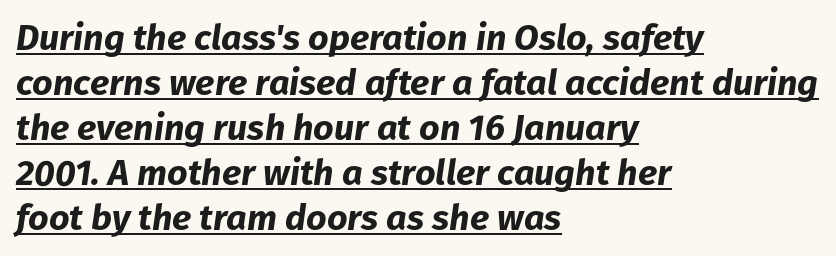
The text block is weighted toward the left margin, trailing off unevenly rightward. What stands out about the letter spacing? Nothing — it is the standard amount. The designer left line spacing at the default. Emphasis is given by a line drawn under the lettering. Looks like regular typesetting: each glyph gets only the width it needs. Emphasis by weight is at full strength: bold.
